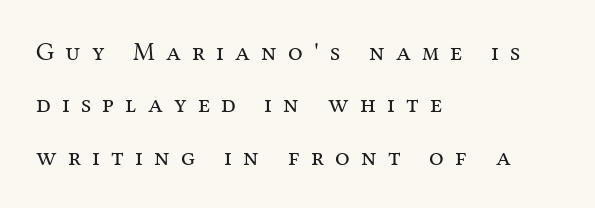
{"italic": "no", "bold": "no", "underline": "no", "align": "left", "line_spacing": "loose", "line_spacing_ratio": 2.01, "letter_spacing": "wide", "letter_spacing_em": 0.43, "glyph_px": 26}
